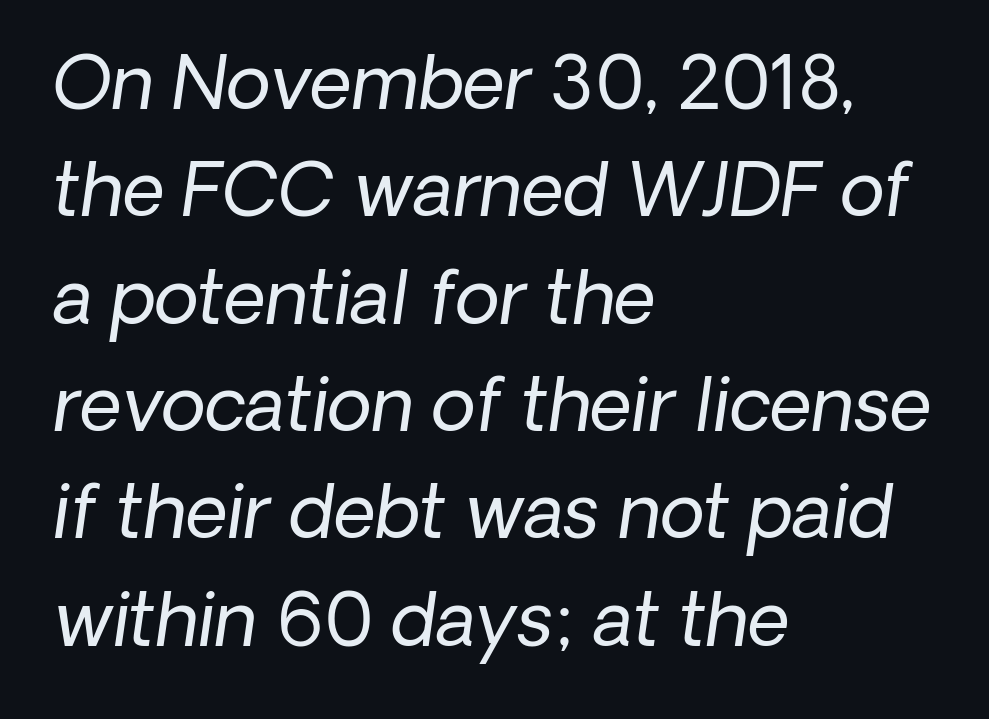
Compared with typical paragraphs, the rows here are spaced about the same. Underlining? Definitely not there. Proportional: the letters do not fall into vertical columns. Which margin do the lines hug? The left one — the right edge is uneven. A light-to-regular cut is what we see here.
